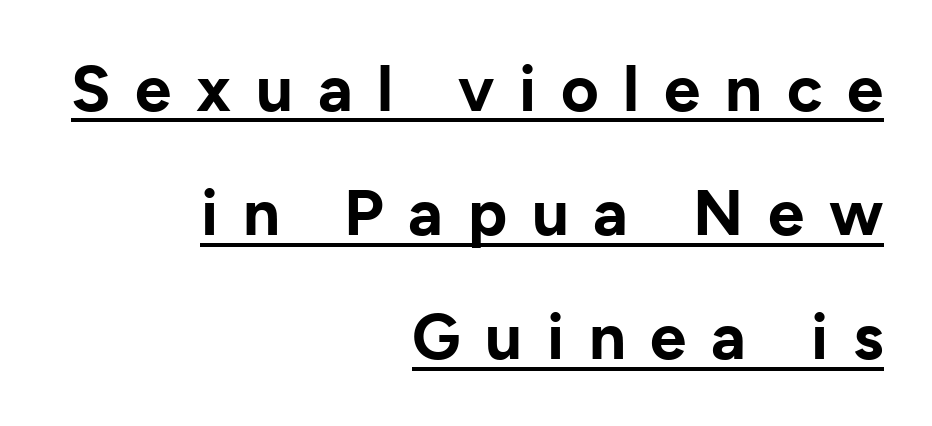
There is plenty of visible air inserted between adjacent glyphs. Plenty of ink on the page — the face is bold. Ascenders rise straight up at ninety degrees. Decoration check: the copy is underlined. Think of a printed novel: that variable character pitch is what you see here. Leftover space on each line is placed entirely before the opening word.
